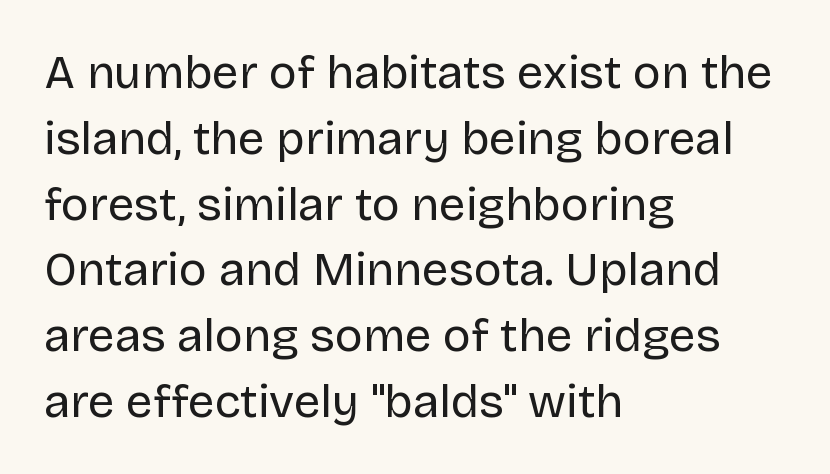
Q: Is the text bold? A: No.
Q: Is the text italic (slanted)? A: No, it is upright.
Q: Is the typeface a serif or a sans-serif typeface? A: Sans-serif.
Q: Is the text underlined? A: No.
Q: How is the paragraph aligned? A: Left-aligned.
Q: Is the spacing between letters normal or unusually wide? A: Normal.
Q: Is the spacing between lines tight, normal or loose? A: Normal.
Q: Width (condensed, normal, or wide)? A: Normal.
Q: Stroke contrast? A: Low.
Q: x-height? A: Large.
Q: Monospaced? A: No.
